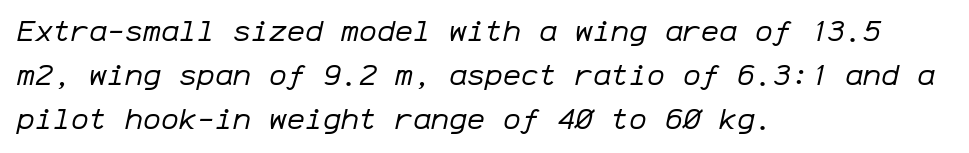
The image shows 30 px regular-weight type, italic (leaning right), monospaced; set left-aligned, normal line spacing (1.47x), normal letter spacing, not underlined; low stroke contrast and a medium x-height.
